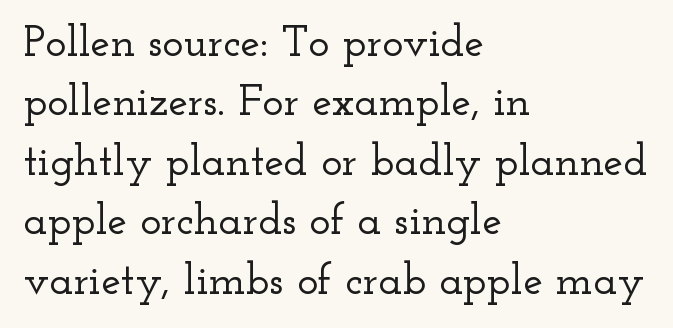
Q: Is the text italic (slanted)? A: No, it is upright.
Q: Is the typeface a serif or a sans-serif typeface? A: Serif.
Q: Is the text underlined? A: No.
Q: How is the paragraph aligned? A: Left-aligned.
Q: Is the spacing between letters normal or unusually wide? A: Normal.
Q: Is the spacing between lines tight, normal or loose? A: Normal.
Q: Width (condensed, normal, or wide)? A: Wide.
Q: Stroke contrast? A: Low.
Q: x-height? A: Small.
Q: Monospaced? A: No.
